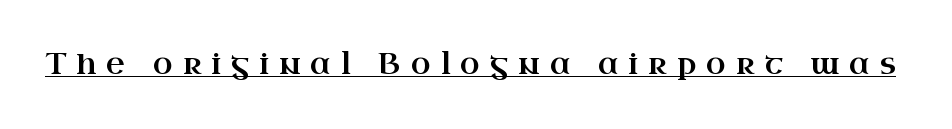
The image shows 29 px wide serif type, upright; set unusually wide letter spacing (+0.35 em), underlined; high stroke contrast and a small x-height.
